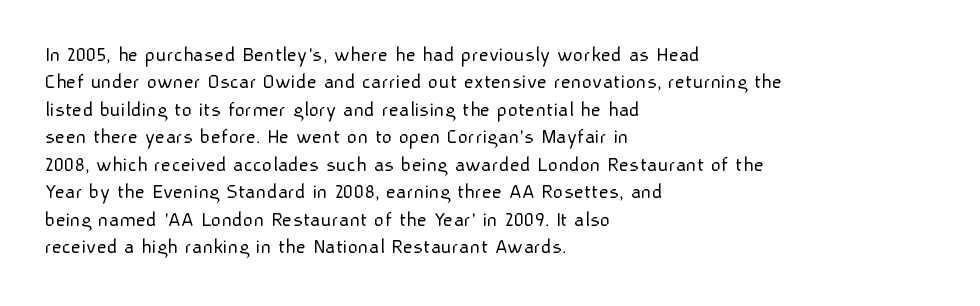
Q: Is the text bold? A: No.
Q: Is the text italic (slanted)? A: No, it is upright.
Q: Is the text underlined? A: No.
Q: How is the paragraph aligned? A: Left-aligned.
Q: Is the spacing between letters normal or unusually wide? A: Normal.
Q: Is the spacing between lines tight, normal or loose? A: Normal.
